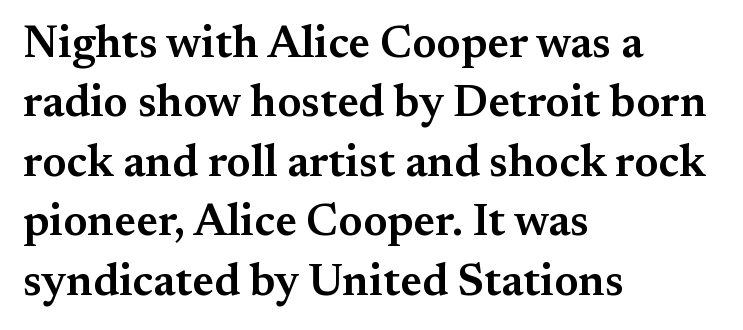
The image shows 45 px semibold serif type, upright; set left-aligned, normal line spacing (1.32x), normal letter spacing, not underlined; medium stroke contrast and a small x-height.
